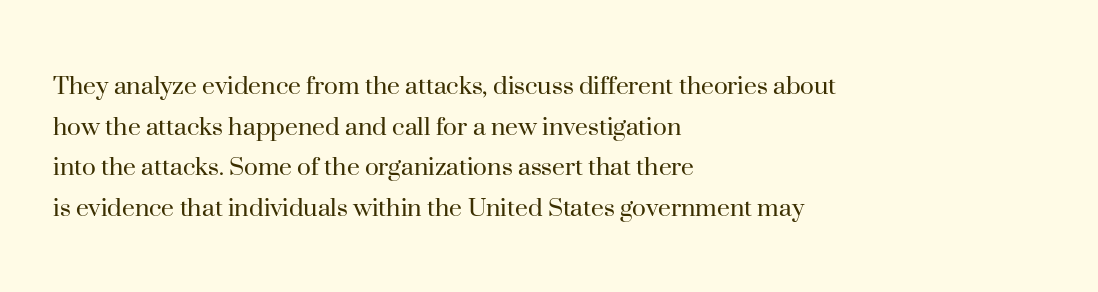
What stands out about the letter spacing? Nothing — it is the standard amount. Small tapered or slab feet sit at the stroke ends, so this counts as serif. Do the characters align in a grid? No, the font is proportional. This sample is left-justified, so line endings fall wherever the words run out. Anything drawn beneath the words? Only blank space.
